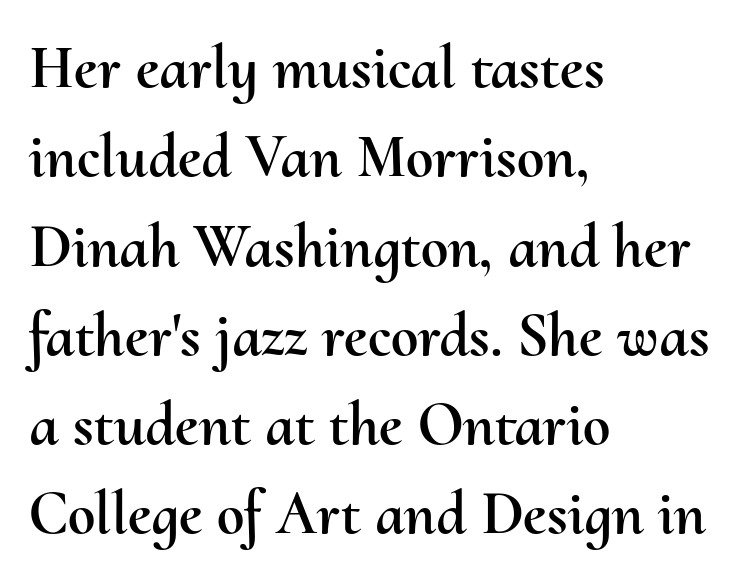
The image shows 62 px text type, upright; set left-aligned, normal line spacing (1.44x), normal letter spacing, not underlined; medium stroke contrast and a small x-height.
